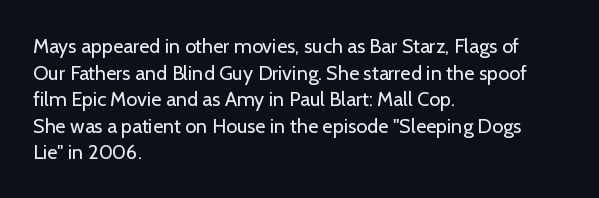
The image shows 20 px text type, upright; set left-aligned, normal line spacing (1.33x), normal letter spacing, not underlined.
